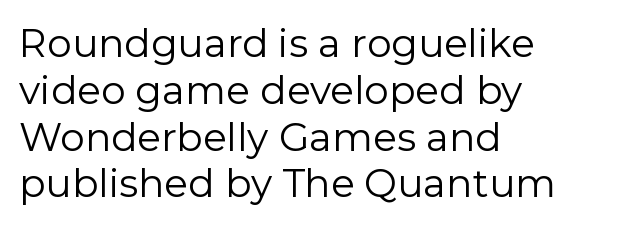
{"serif": "no", "italic": "no", "bold": "no", "weight": "regular", "width": "normal", "stroke_contrast": "low", "x_height": "medium", "monospaced": "no", "underline": "no", "align": "left", "line_spacing_ratio": 1.2, "letter_spacing": "normal", "letter_spacing_em": 0.0, "glyph_px": 39}
